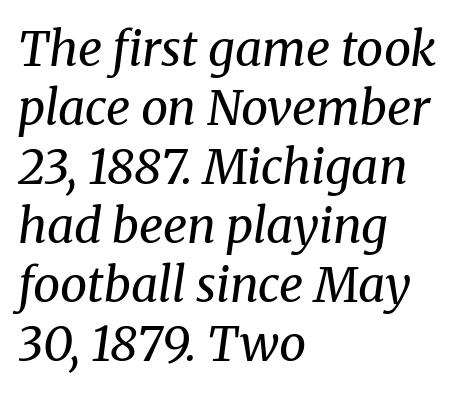
{"serif": "yes", "italic": "yes", "lean": "right", "slant_degrees": 8, "bold": "no", "weight": "regular", "width": "normal", "stroke_contrast": "medium", "x_height": "medium", "monospaced": "no", "underline": "no", "align": "left", "line_spacing_ratio": 1.23, "letter_spacing": "normal", "letter_spacing_em": 0.0, "glyph_px": 48}
